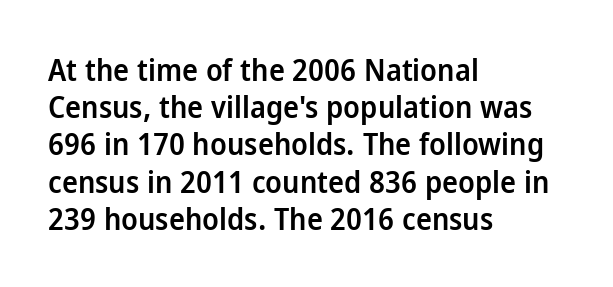
{"serif": "no", "italic": "no", "bold": "semi", "weight": "semibold", "width": "normal", "stroke_contrast": "low", "x_height": "medium", "monospaced": "no", "underline": "no", "align": "left", "line_spacing_ratio": 1.24, "letter_spacing": "normal", "letter_spacing_em": 0.0, "glyph_px": 30}
